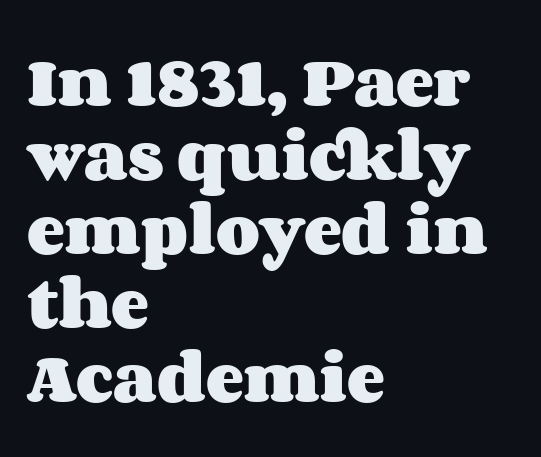
The image shows 57 px heavy, wide type, upright; set left-aligned, normal line spacing (1.3x), normal letter spacing, not underlined; medium stroke contrast and a large x-height.
